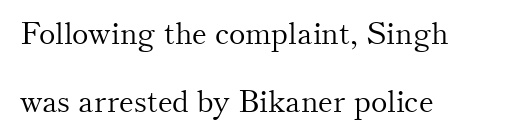
Proportional: the letters do not fall into vertical columns. Descenders are the only things crossing below the line. This reads as an unemphasized weight, regular at the heaviest. The setting favours the left margin, as ordinary paragraphs usually do.
